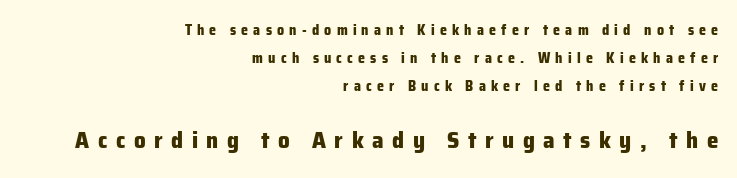
Q: Is the text bold? A: Yes.
Q: Is the text italic (slanted)? A: No, it is upright.
Q: Is the text underlined? A: No.
Q: How is the paragraph aligned? A: Right-aligned.
Q: Is the spacing between letters normal or unusually wide? A: Unusually wide.
Q: Is the spacing between lines tight, normal or loose? A: Loose.
Q: Which block of text is set in a larger size, the first (top) or the second (bottom)? A: The second (bottom) one.
